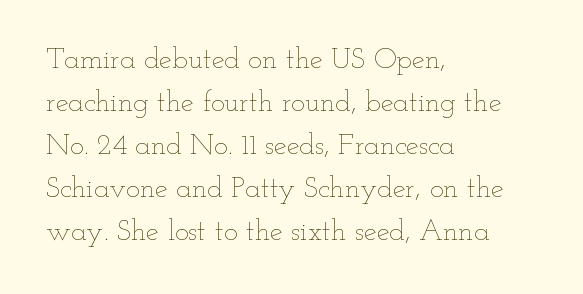
Q: Is the text bold? A: No.
Q: Is the text italic (slanted)? A: No, it is upright.
Q: Is the text underlined? A: No.
Q: How is the paragraph aligned? A: Left-aligned.
Q: Is the spacing between letters normal or unusually wide? A: Normal.
Q: Is the spacing between lines tight, normal or loose? A: Normal.
Q: Width (condensed, normal, or wide)? A: Wide.
Q: Stroke contrast? A: Low.
Q: x-height? A: Small.
Q: Monospaced? A: No.
